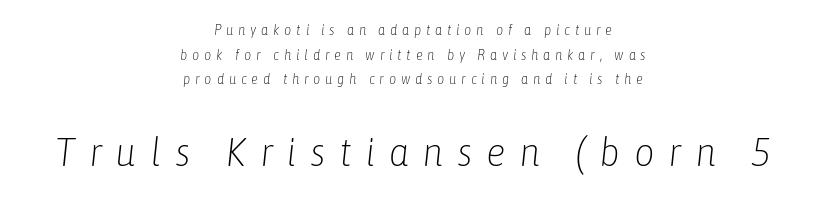
Q: Is the text bold? A: No.
Q: Is the text italic (slanted)? A: Yes, it leans right by about 6 degrees.
Q: Is the text underlined? A: No.
Q: How is the paragraph aligned? A: Centered.
Q: Is the spacing between letters normal or unusually wide? A: Unusually wide.
Q: Which block of text is set in a larger size, the first (top) or the second (bottom)? A: The second (bottom) one.
Q: Width (condensed, normal, or wide)? A: Condensed.
Q: Stroke contrast? A: Low.
Q: x-height? A: Medium.
Q: Monospaced? A: No.
